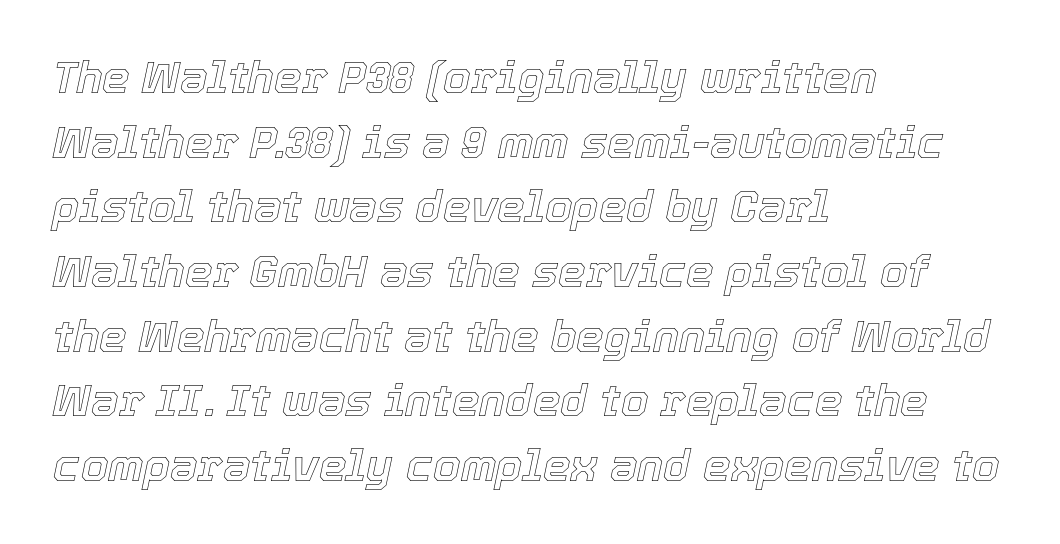
You could call the tracking neutral — neither tight nor loose. Characters are canted at an angle relative to the baseline's perpendicular. All the whitespace from short lines collects on the right. The designer left line spacing at the default.
